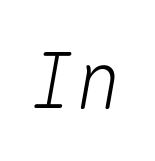
{"italic": "yes", "lean": "right", "slant_degrees": 10, "width": "normal", "stroke_contrast": "medium", "x_height": "medium", "monospaced": "yes", "underline": "no", "letter_spacing": "normal", "letter_spacing_em": 0.0, "glyph_px": 77}
